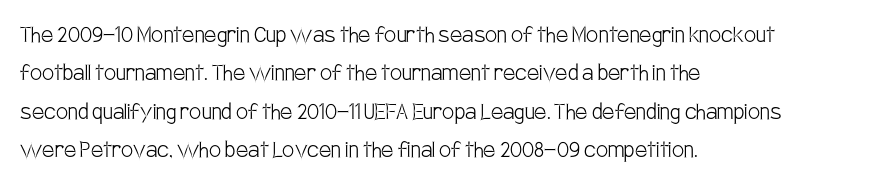
The image shows 27 px text type, upright; set left-aligned, normal line spacing (1.42x), normal letter spacing, not underlined.
